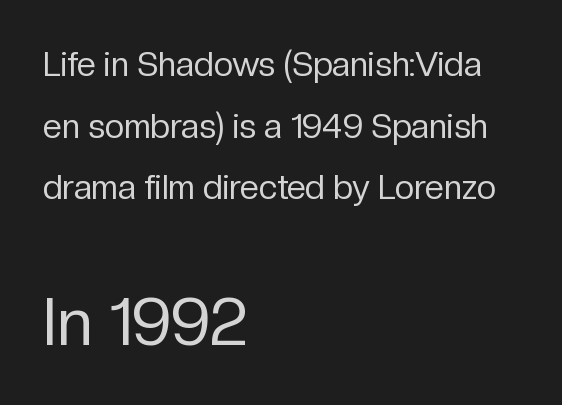
Q: Is the text bold? A: No.
Q: Is the text italic (slanted)? A: No, it is upright.
Q: Is the typeface a serif or a sans-serif typeface? A: Sans-serif.
Q: Is the text underlined? A: No.
Q: How is the paragraph aligned? A: Left-aligned.
Q: Is the spacing between letters normal or unusually wide? A: Normal.
Q: Which block of text is set in a larger size, the first (top) or the second (bottom)? A: The second (bottom) one.
Q: Width (condensed, normal, or wide)? A: Normal.
Q: Stroke contrast? A: Low.
Q: x-height? A: Medium.
Q: Monospaced? A: No.
